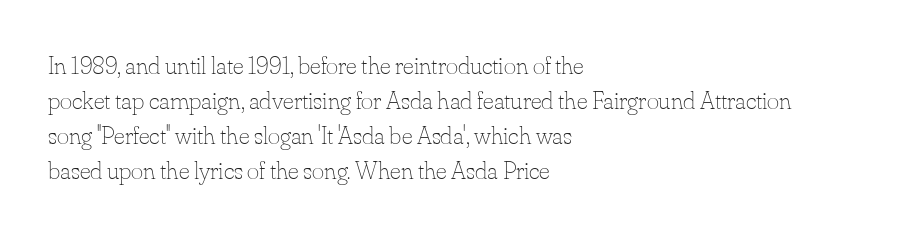
The image shows 26 px text type, upright; set left-aligned, normal line spacing (1.34x), normal letter spacing, not underlined.
